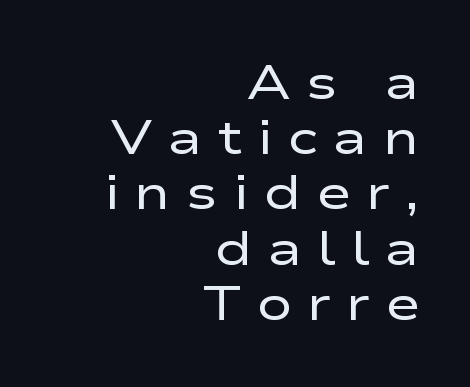
Q: Is the text bold? A: No.
Q: Is the text italic (slanted)? A: No, it is upright.
Q: Is the typeface a serif or a sans-serif typeface? A: Sans-serif.
Q: Is the text underlined? A: No.
Q: How is the paragraph aligned? A: Right-aligned.
Q: Is the spacing between letters normal or unusually wide? A: Unusually wide.
Q: Is the spacing between lines tight, normal or loose? A: Tight.
Q: Width (condensed, normal, or wide)? A: Wide.
Q: Stroke contrast? A: Low.
Q: x-height? A: Medium.
Q: Monospaced? A: No.
